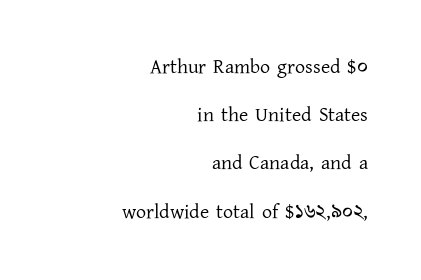
The image shows 20 px text type, upright; set right-aligned, loose line spacing (2.41x), normal letter spacing, not underlined.
